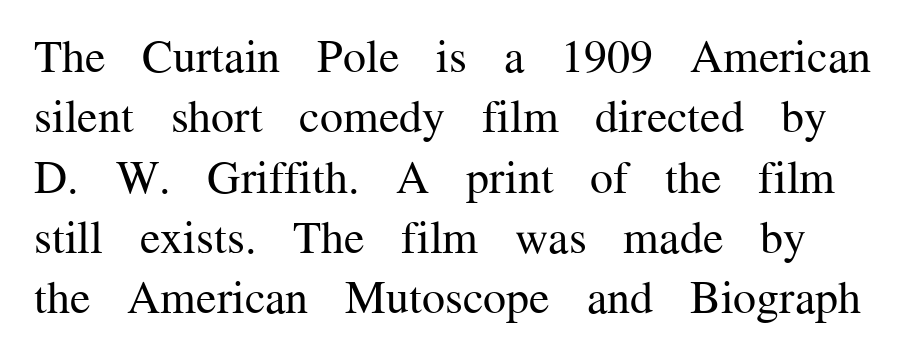
One glance says typical: line gaps are just what's usual. Rule under the text: the space is simply empty. You could not count columns in this text — the font is proportionally spaced. What kind of face is this? One with serifs. Weight: in the light-to-regular range. No extra tracking has been applied to these lines.
